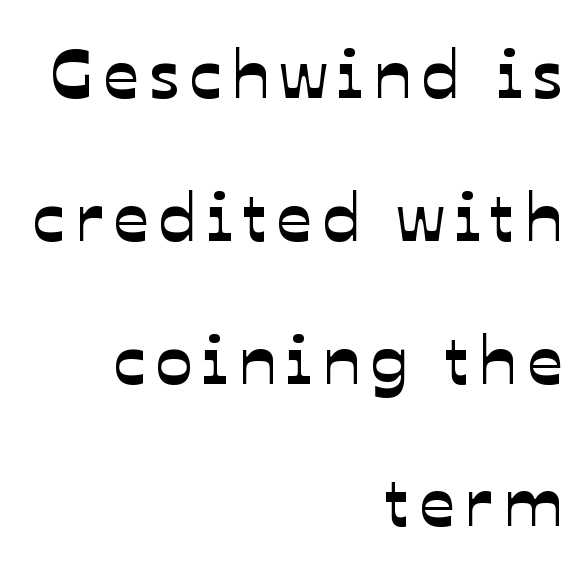
The image shows 69 px sans-serif type; set right-aligned, loose line spacing (2.07x), not underlined; low stroke contrast and a medium x-height.
